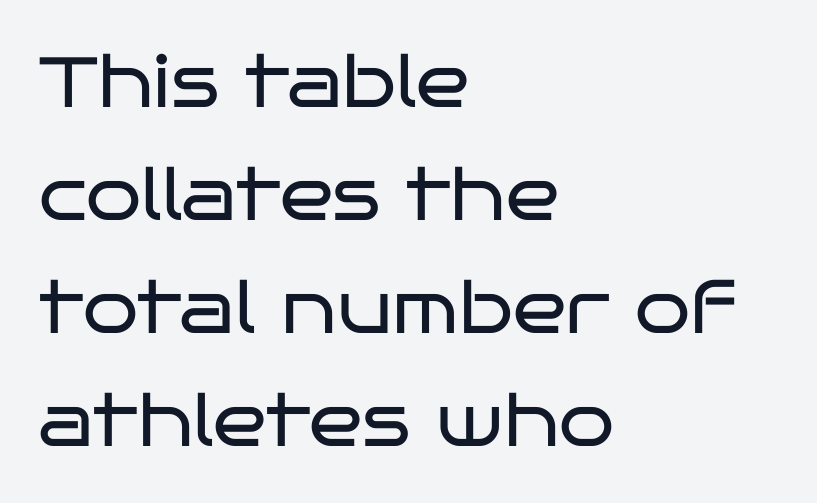
The image shows 71 px regular-weight, wide sans-serif type, upright; set left-aligned, normal line spacing (1.59x), normal letter spacing, not underlined; low stroke contrast and a large x-height.
